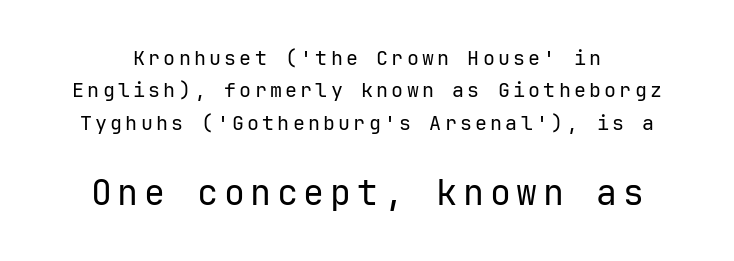
The image shows 35 px regular-weight sans-serif type, upright; set normal line spacing (1.62x), not underlined; the second (bottom) block is 1.75x larger; low stroke contrast and a medium x-height.
